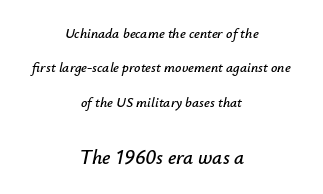
Q: Is the text italic (slanted)? A: Yes, it leans right by about 12 degrees.
Q: Is the text underlined? A: No.
Q: How is the paragraph aligned? A: Centered.
Q: Is the spacing between letters normal or unusually wide? A: Normal.
Q: Is the spacing between lines tight, normal or loose? A: Loose.
Q: Which block of text is set in a larger size, the first (top) or the second (bottom)? A: The second (bottom) one.
